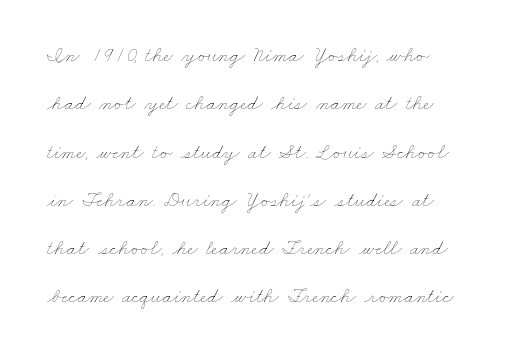
The image shows 21 px text type; set left-aligned, loose line spacing (2.3x), normal letter spacing, not underlined.
